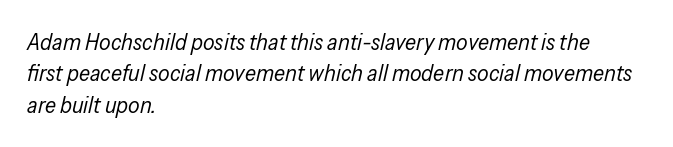
The space between consecutive lines is moderate. Lines of text with bare space underneath. You could call the tracking neutral — neither tight nor loose. Horizontal alignment here is leftward, the default for most running prose. The face used here has a pronounced slope to its letters.
